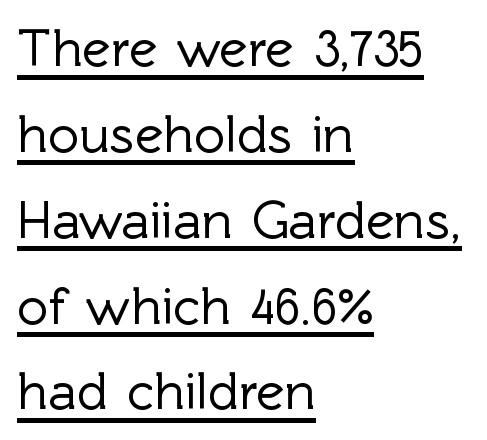
Left-aligned paragraph, ragged on the right. The space between consecutive lines is moderate. Observe the absence of serifs on each vertical stroke in this sample. The passage shown is typed in a proportional face where columns would drift. This is the regular roman posture of the typeface.
